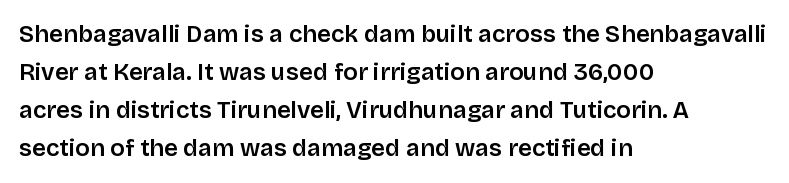
{"italic": "no", "bold": "semi", "underline": "no", "align": "left", "line_spacing": "normal", "line_spacing_ratio": 1.59, "letter_spacing": "normal", "letter_spacing_em": 0.0, "glyph_px": 24}
